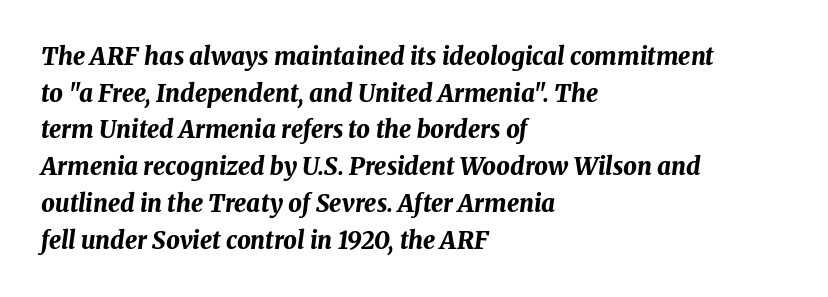
{"italic": "yes", "lean": "right", "slant_degrees": 8, "bold": "yes", "underline": "no", "align": "left", "line_spacing": "normal", "line_spacing_ratio": 1.53, "letter_spacing": "normal", "letter_spacing_em": 0.0, "glyph_px": 24}
